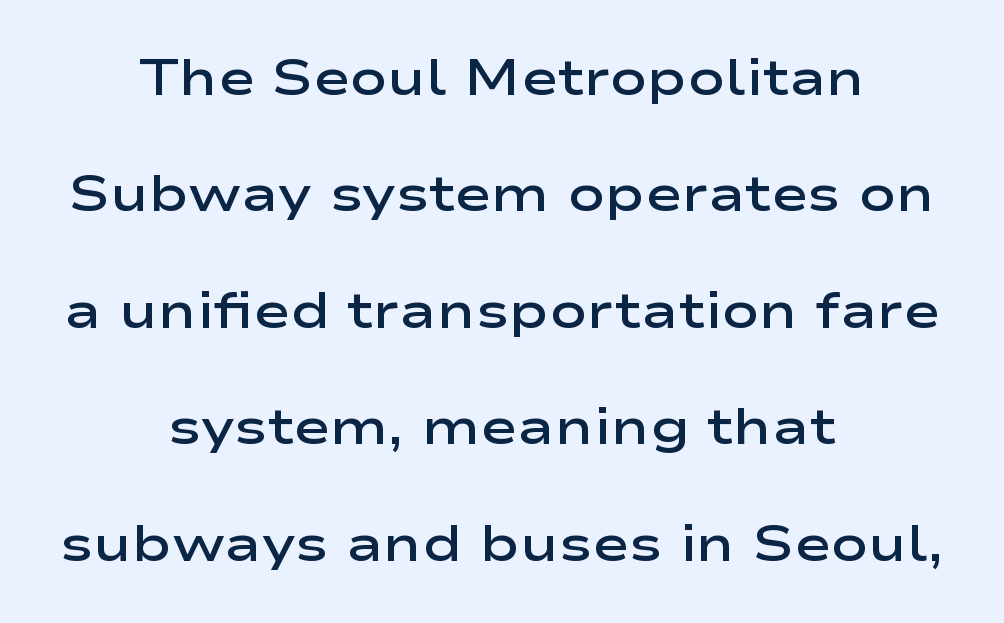
The image shows 50 px semibold, wide sans-serif type, upright; set centered, loose line spacing (2.33x), normal letter spacing, not underlined; low stroke contrast and a medium x-height.
